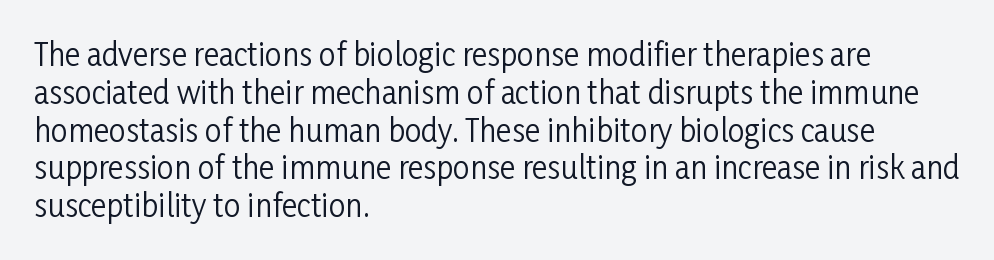
Q: Is the text bold? A: No.
Q: Is the text italic (slanted)? A: No, it is upright.
Q: Is the typeface a serif or a sans-serif typeface? A: Sans-serif.
Q: Is the text underlined? A: No.
Q: How is the paragraph aligned? A: Left-aligned.
Q: Is the spacing between letters normal or unusually wide? A: Normal.
Q: Is the spacing between lines tight, normal or loose? A: Normal.
Q: Width (condensed, normal, or wide)? A: Condensed.
Q: Stroke contrast? A: Low.
Q: x-height? A: Medium.
Q: Monospaced? A: No.
